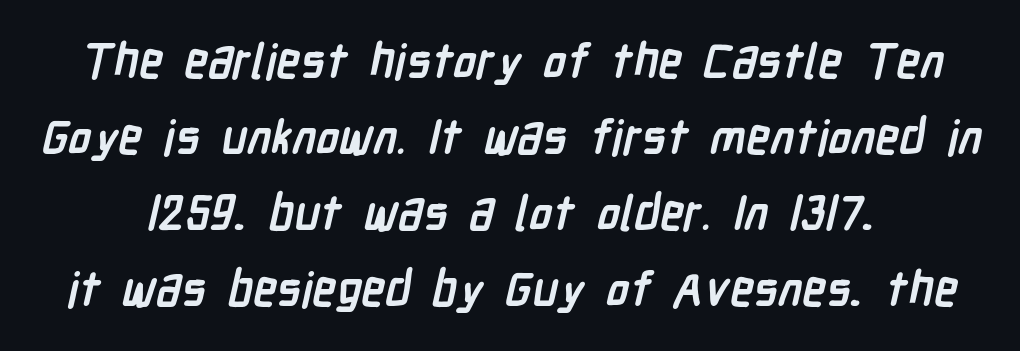
How are the letters spaced? Ordinarily, with no added tracking. A typesetter would call this proportional, since set widths differ per character. The rendering positions every line midway between the sides. Plain, unruled lines of type. This rendering employs a face without finishing strokes, i.e., a sans-serif.
